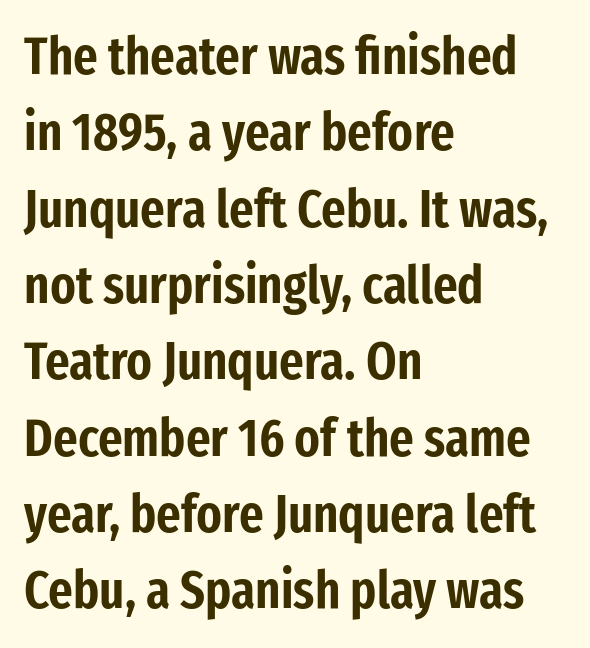
A typesetter would call this zero additional tracking. The lines sit at an ordinary, default distance from one another. The paragraph shown leans on its left margin. This sample has the flowing, uneven cadence of proportional lettering. Type style note: lacks serifs. Every character sits straight up, as roman type does.
